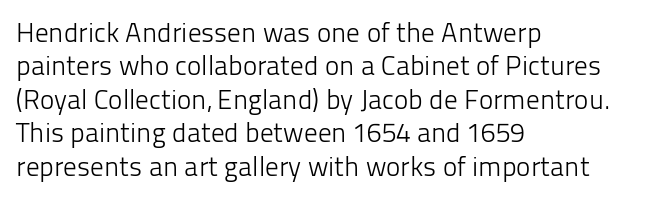
{"italic": "no", "bold": "no", "underline": "no", "align": "left", "line_spacing_ratio": 1.24, "letter_spacing": "normal", "letter_spacing_em": 0.0, "glyph_px": 27}
